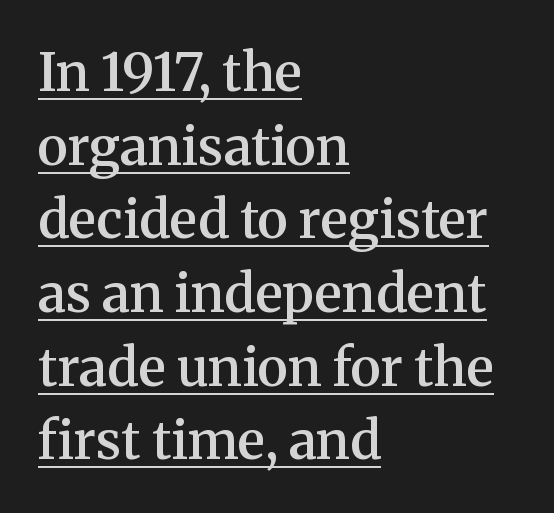
{"serif": "yes", "italic": "no", "bold": "semi", "weight": "semibold", "width": "normal", "stroke_contrast": "medium", "x_height": "medium", "monospaced": "no", "underline": "yes", "align": "left", "line_spacing": "normal", "line_spacing_ratio": 1.39, "letter_spacing": "normal", "letter_spacing_em": 0.0, "glyph_px": 53}
